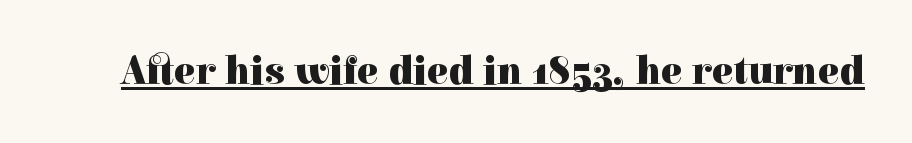
The image shows 40 px heavy serif type, upright; set normal letter spacing, underlined; a medium x-height.
